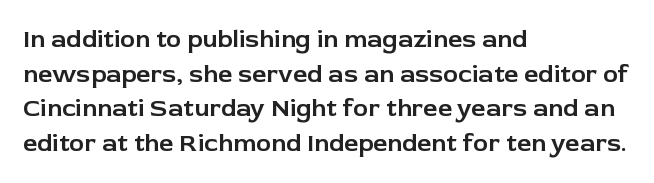
Q: Is the text italic (slanted)? A: No, it is upright.
Q: Is the text underlined? A: No.
Q: How is the paragraph aligned? A: Left-aligned.
Q: Is the spacing between letters normal or unusually wide? A: Normal.
Q: Is the spacing between lines tight, normal or loose? A: Normal.
